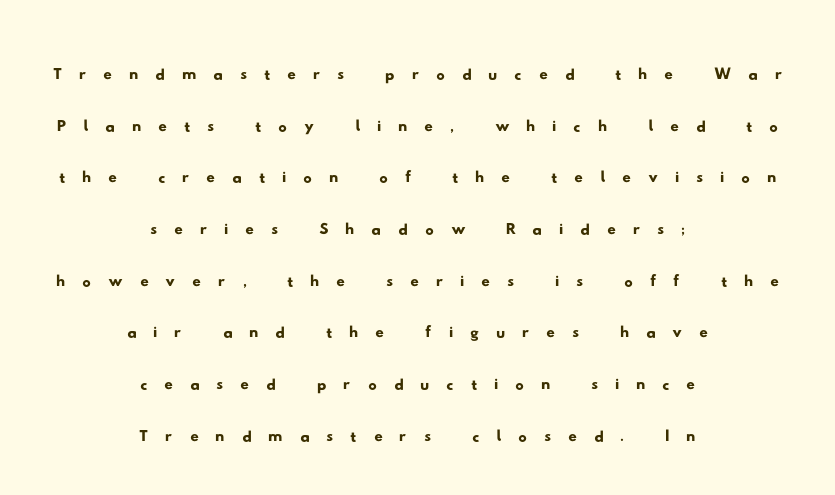
Looks like regular typesetting: each glyph gets only the width it needs. Does the copy run flush right? No — it is centered line by line. Type style note: lacks serifs. The gaps between neighbouring characters are conspicuously large.
